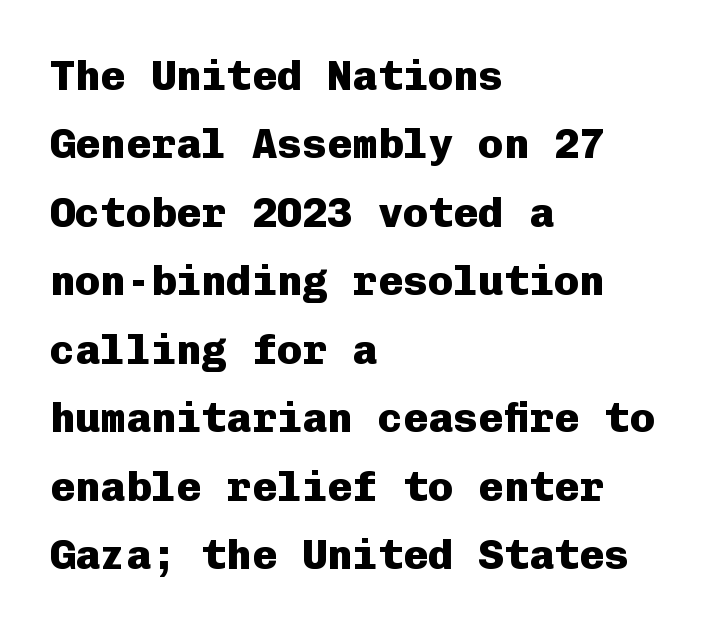
Grotesque or geometric, the face here clearly has no serifs. This is roman type, the default non-slanted kind. Default kerning and tracking; the words read as compact shapes. Weight check: bold — yes, fully. Each line starts at the same left margin while the right side varies. Check the space under the baseline: it is left empty.
